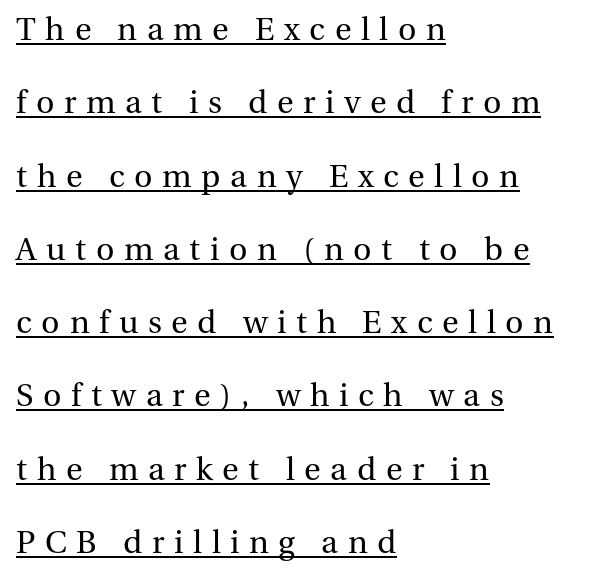
The image shows 32 px regular-weight serif type, upright; set left-aligned, loose line spacing (2.29x), unusually wide letter spacing (+0.3 em), underlined; medium stroke contrast and a medium x-height.
